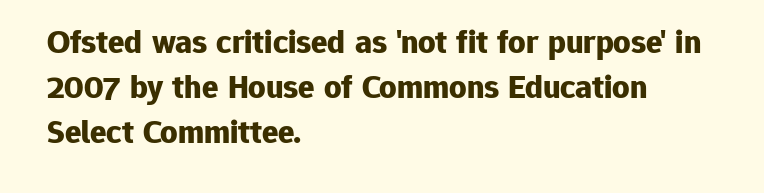
The image shows 34 px bold sans-serif type, upright; set left-aligned, normal line spacing (1.33x), normal letter spacing, not underlined; low stroke contrast and a medium x-height.
